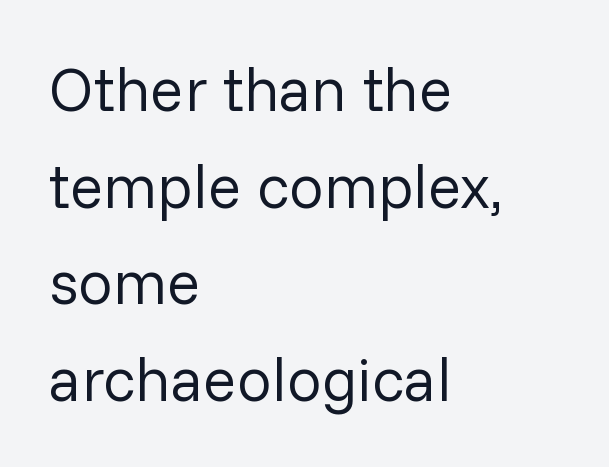
The image shows 62 px regular-weight sans-serif type, upright; set left-aligned, normal line spacing (1.56x), normal letter spacing, not underlined; low stroke contrast and a medium x-height.
